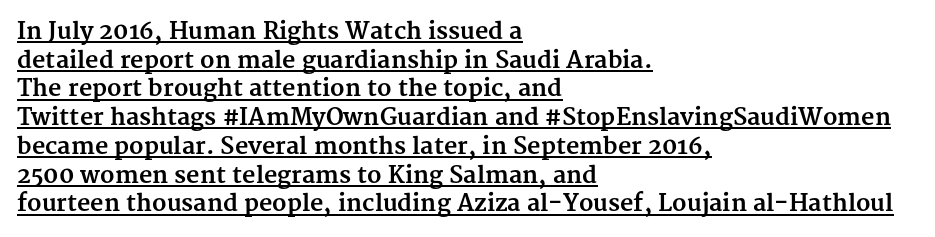
A student would call this left alignment; a typographer would say flush left, rag right. Strokes here are thick enough to call this a true bold. A normal amount of white space separates one row of letters from the next. The passage shown has conventional tracking throughout. In terms of posture, this sample is upright.
